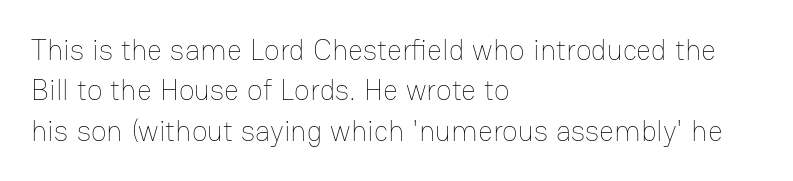
{"italic": "no", "bold": "no", "weight": "thin", "width": "normal", "stroke_contrast": "low", "x_height": "medium", "monospaced": "no", "underline": "no", "align": "left", "line_spacing": "normal", "line_spacing_ratio": 1.39, "letter_spacing": "normal", "letter_spacing_em": 0.0, "glyph_px": 29}
